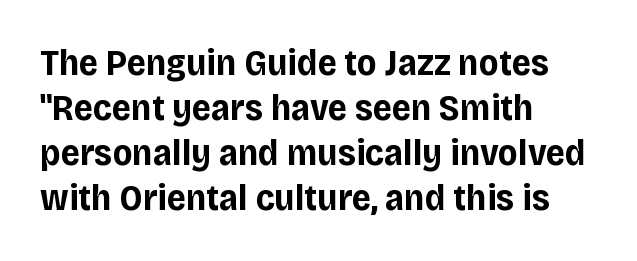
{"serif": "no", "italic": "no", "bold": "yes", "weight": "bold", "width": "normal", "stroke_contrast": "low", "x_height": "large", "monospaced": "no", "underline": "no", "align": "left", "line_spacing_ratio": 1.22, "letter_spacing": "normal", "letter_spacing_em": 0.0, "glyph_px": 37}
